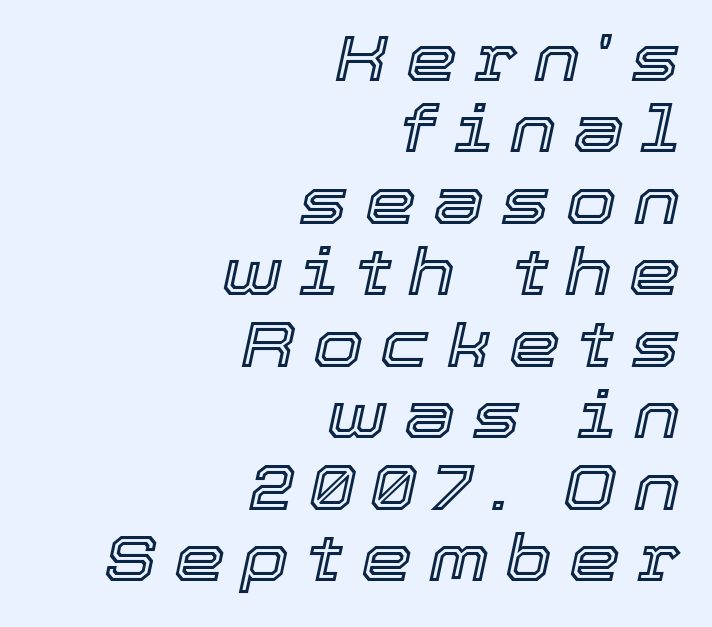
Q: Is the text italic (slanted)? A: Yes, it leans right by about 12 degrees.
Q: Is the text underlined? A: No.
Q: How is the paragraph aligned? A: Right-aligned.
Q: Is the spacing between letters normal or unusually wide? A: Unusually wide.
Q: Is the spacing between lines tight, normal or loose? A: Tight.
Q: Width (condensed, normal, or wide)? A: Normal.
Q: x-height? A: Medium.
Q: Monospaced? A: No.
